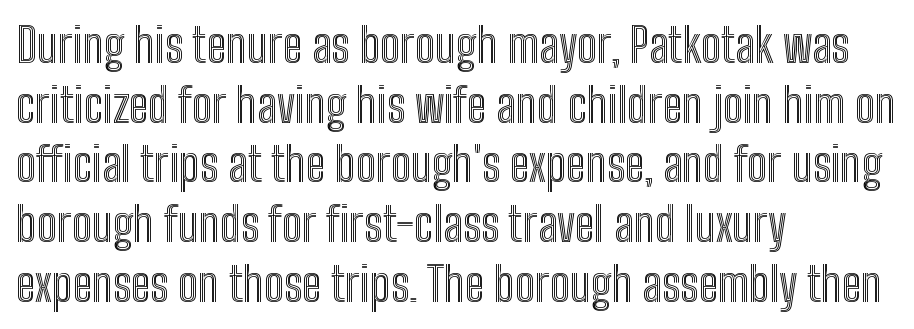
{"italic": "no", "width": "condensed", "x_height": "medium", "monospaced": "no", "underline": "no", "align": "left", "line_spacing": "normal", "line_spacing_ratio": 1.27, "letter_spacing": "normal", "letter_spacing_em": 0.0, "glyph_px": 47}
